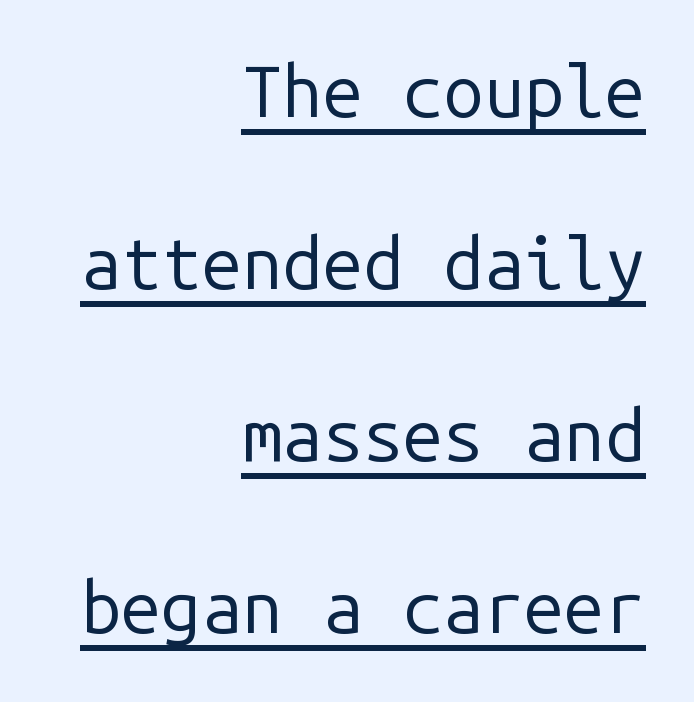
{"serif": "no", "italic": "no", "bold": "no", "weight": "regular", "width": "normal", "stroke_contrast": "low", "x_height": "medium", "monospaced": "yes", "underline": "yes", "align": "right", "line_spacing": "loose", "line_spacing_ratio": 2.39, "letter_spacing": "normal", "letter_spacing_em": 0.0, "glyph_px": 72}
